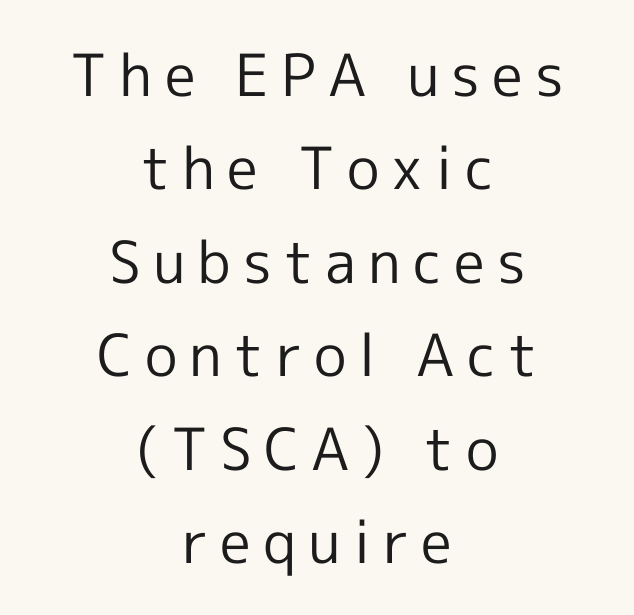
Regular leading. Compared with a typical body face, this is equally light or lighter still. Look at the bottom of the vertical strokes: they stop flat, with no serifs. Decoration check: the copy has no underline. These lines have a slow, spaced-out rhythm from letter to letter. The text block is weighted toward neither margin, spreading evenly from the middle.
